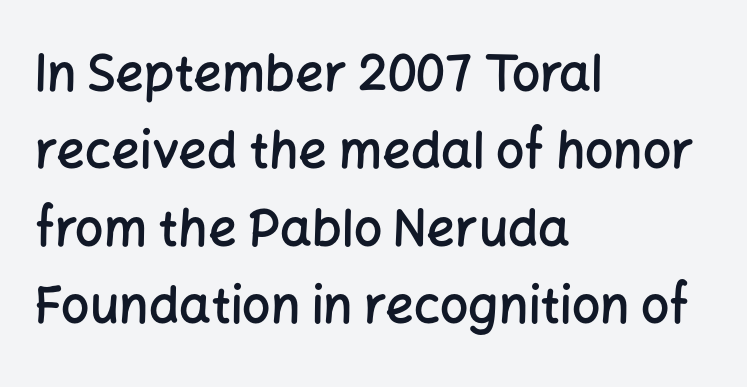
The image shows 50 px semibold sans-serif type, upright; set left-aligned, normal line spacing (1.55x), normal letter spacing, not underlined; low stroke contrast and a medium x-height.
